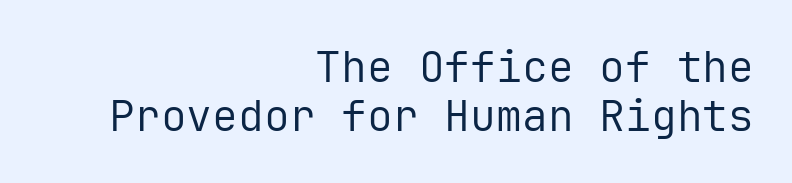
Q: Is the text bold? A: No.
Q: Is the text italic (slanted)? A: No, it is upright.
Q: Is the typeface a serif or a sans-serif typeface? A: Sans-serif.
Q: Is the text underlined? A: No.
Q: How is the paragraph aligned? A: Right-aligned.
Q: Is the spacing between letters normal or unusually wide? A: Normal.
Q: Is the spacing between lines tight, normal or loose? A: Tight.
Q: Width (condensed, normal, or wide)? A: Normal.
Q: Stroke contrast? A: Low.
Q: x-height? A: Medium.
Q: Monospaced? A: Yes.
